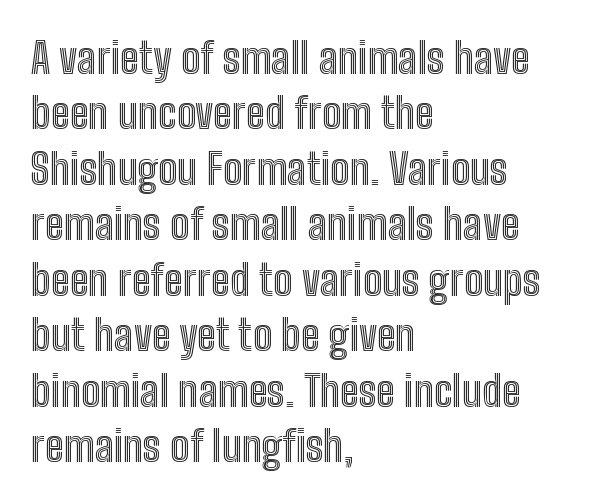
The image shows 43 px condensed type, upright; set left-aligned, normal line spacing (1.29x), normal letter spacing, not underlined; a medium x-height.
